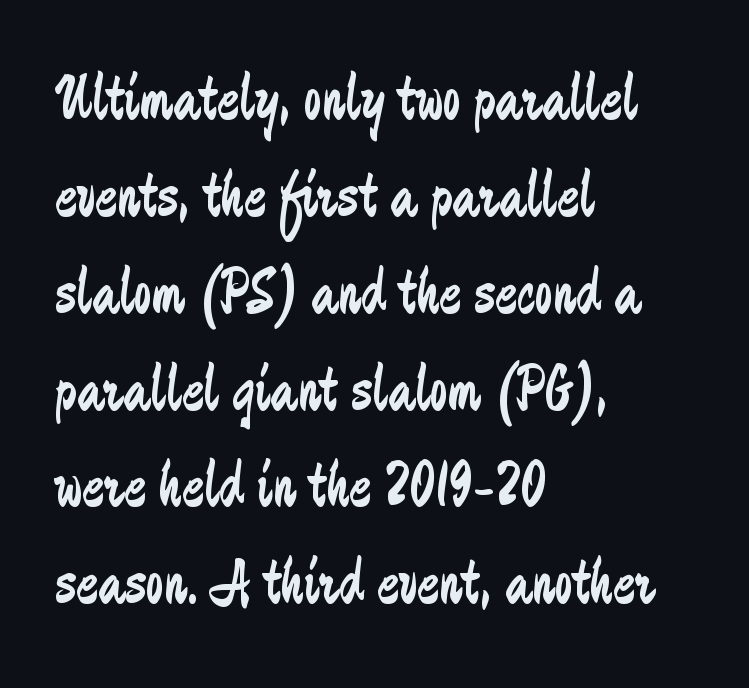
The passage shown is not bold in any degree. Normally led — the rows are evenly, conventionally spaced. Each row of text sits above clean, open space. Typographically, this falls in the sans-serif category.
